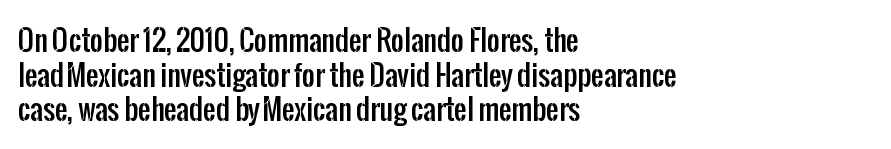
{"serif": "no", "italic": "no", "width": "condensed", "stroke_contrast": "low", "x_height": "medium", "monospaced": "no", "underline": "no", "align": "left", "line_spacing_ratio": 1.24, "letter_spacing": "normal", "letter_spacing_em": 0.0, "glyph_px": 28}
